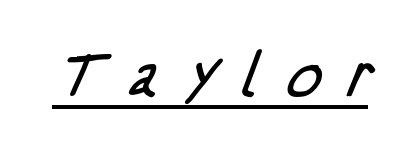
Does extra space separate the letters? Yes, quite a lot of it. Stems and bowls with no extra thickness — not bold. These lines are rendered in a variable-pitch font. Examine the stroke ends and you'll find no serifs. Every word sits above its own underline.
